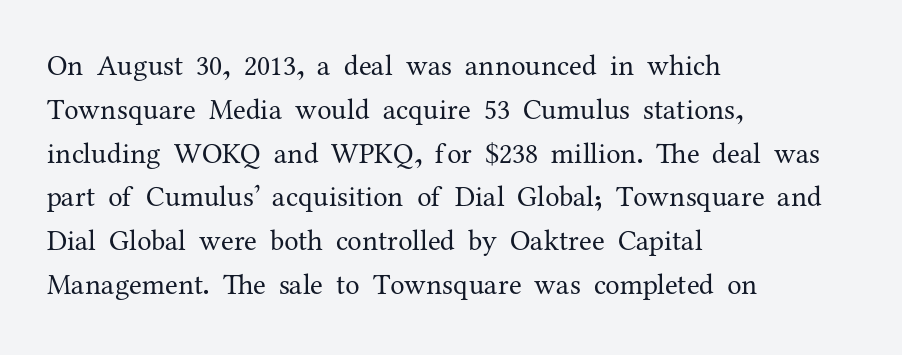
Weight class: somewhere from thin through regular. The setting favours the left margin, as ordinary paragraphs usually do. Words float on clear page, feet unadorned. The letters advance in unequal steps, a hallmark of proportional type. The horizontal fit of the characters is conventional and even. The face used here is seriffed, in the tradition of book romans.
